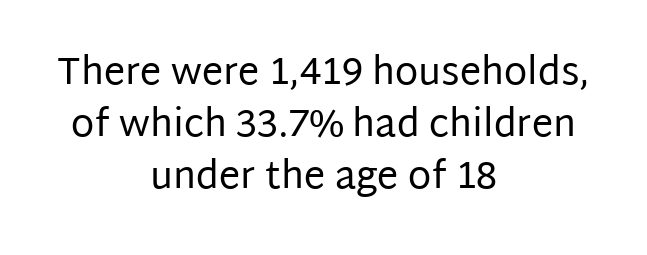
Q: Is the text bold? A: No.
Q: Is the text italic (slanted)? A: No, it is upright.
Q: Is the typeface a serif or a sans-serif typeface? A: Sans-serif.
Q: Is the text underlined? A: No.
Q: How is the paragraph aligned? A: Centered.
Q: Is the spacing between letters normal or unusually wide? A: Normal.
Q: Is the spacing between lines tight, normal or loose? A: Normal.
Q: Width (condensed, normal, or wide)? A: Normal.
Q: Stroke contrast? A: Low.
Q: x-height? A: Large.
Q: Monospaced? A: No.
